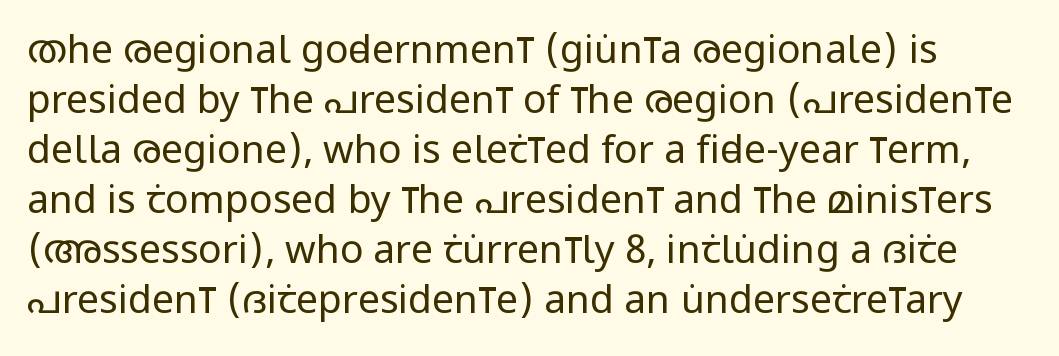
The image shows 39 px regular-weight, condensed sans-serif type, upright; set normal line spacing (1.28x), normal letter spacing, not underlined; low stroke contrast and a large x-height.
